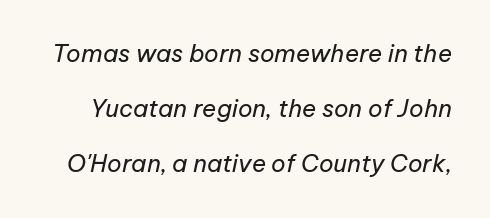
Leading: increased. The typesetting does not lean heavy: it is not bold. Bare-footed words on every line. Observe the ordinary spacing: letters are neighbours, not strangers.
